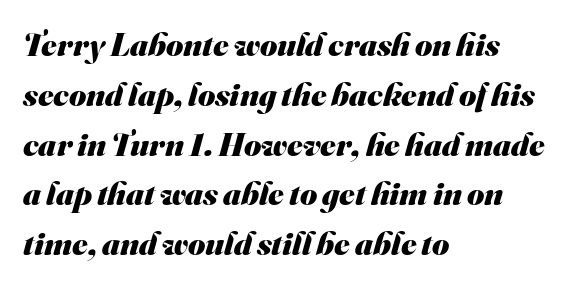
You could call the tracking neutral — neither tight nor loose. Looks like regular typesetting: each glyph gets only the width it needs. Notice how the passage keeps a crisp vertical edge on the left only. Regular leading.
